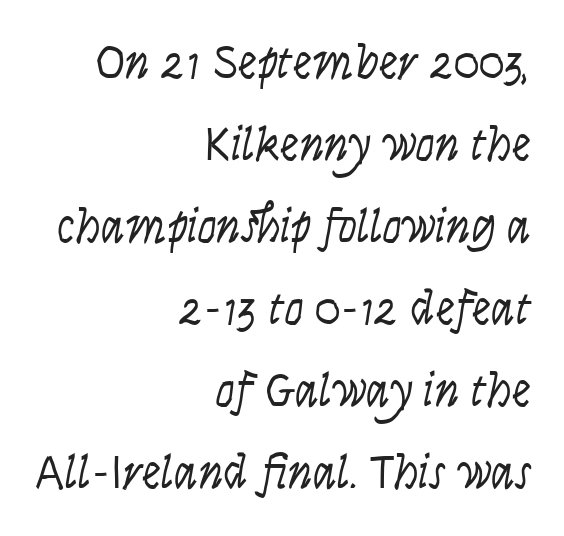
The image shows 48 px light, condensed type, italic (leaning right); set right-aligned, line spacing 1.71x, normal letter spacing, not underlined; low stroke contrast and a large x-height.
